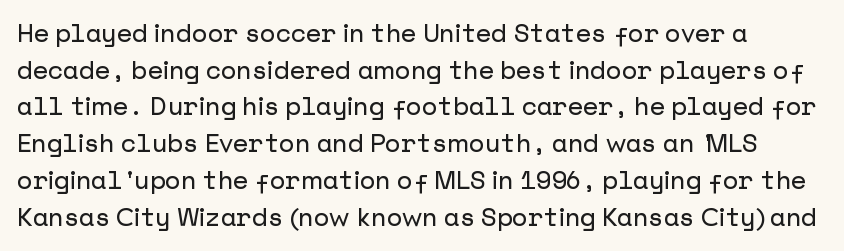
The image shows 25 px text type, upright; set normal line spacing (1.47x), normal letter spacing, not underlined.
